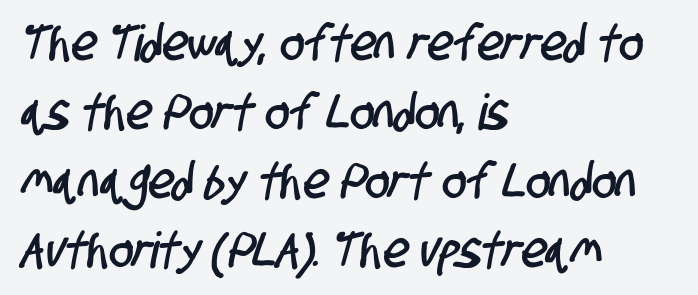
The image shows 50 px condensed sans-serif type; set left-aligned, normal line spacing (1.38x), normal letter spacing, not underlined; low stroke contrast and a large x-height.
